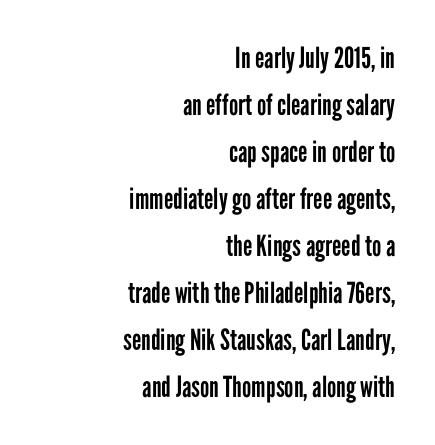
The image shows 29 px regular-weight, condensed sans-serif type, upright; set right-aligned, normal line spacing (1.62x), normal letter spacing, not underlined; low stroke contrast and a medium x-height.
